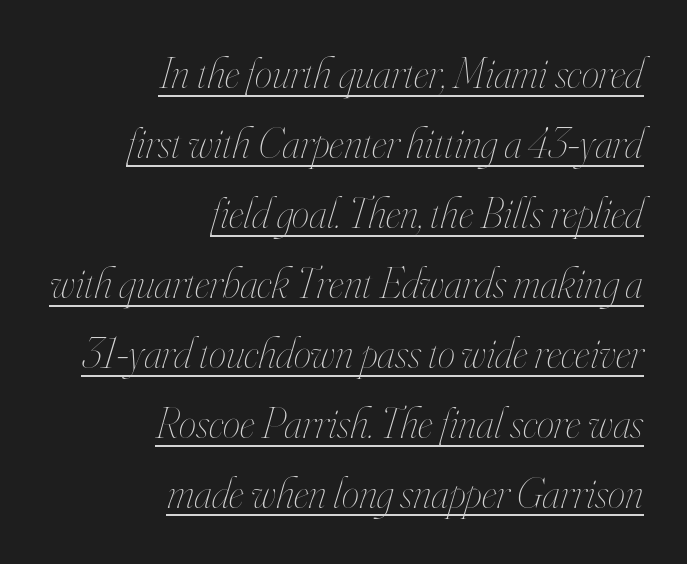
Q: Is the text bold? A: No.
Q: Is the text italic (slanted)? A: Yes, it leans right by about 16 degrees.
Q: Is the text underlined? A: Yes.
Q: How is the paragraph aligned? A: Right-aligned.
Q: Is the spacing between letters normal or unusually wide? A: Normal.
Q: Is the spacing between lines tight, normal or loose? A: Normal.
Q: Width (condensed, normal, or wide)? A: Condensed.
Q: Stroke contrast? A: High.
Q: x-height? A: Small.
Q: Monospaced? A: No.
